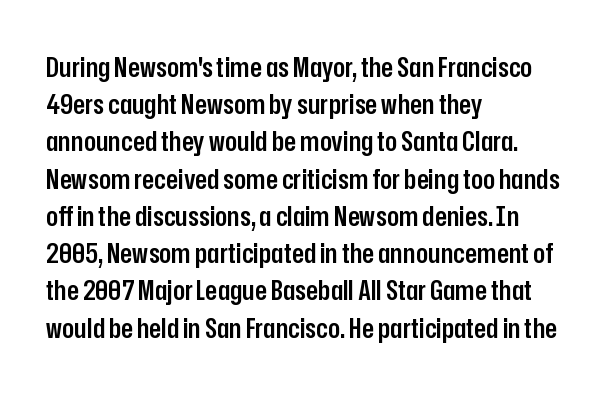
Q: Is the text bold? A: Semi-bold.
Q: Is the text italic (slanted)? A: No, it is upright.
Q: Is the typeface a serif or a sans-serif typeface? A: Sans-serif.
Q: Is the text underlined? A: No.
Q: How is the paragraph aligned? A: Left-aligned.
Q: Is the spacing between letters normal or unusually wide? A: Normal.
Q: Is the spacing between lines tight, normal or loose? A: Normal.
Q: Width (condensed, normal, or wide)? A: Condensed.
Q: Stroke contrast? A: Low.
Q: x-height? A: Medium.
Q: Monospaced? A: No.
